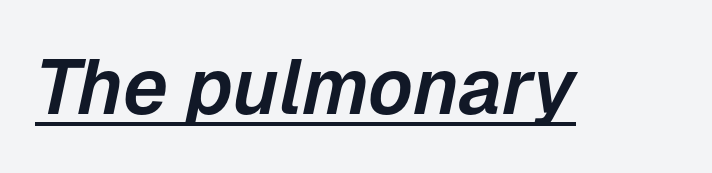
The image shows 78 px text type, italic (leaning right); set normal letter spacing, underlined; low stroke contrast and a medium x-height.
